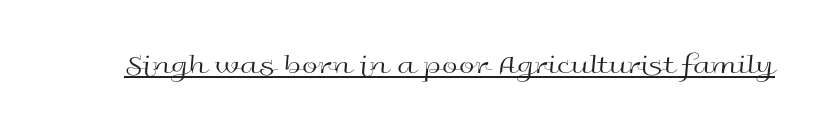
{"serif": "no", "italic": "no", "bold": "no", "weight": "regular", "width": "wide", "x_height": "medium", "monospaced": "no", "underline": "yes", "letter_spacing": "normal", "letter_spacing_em": 0.0, "glyph_px": 28}
